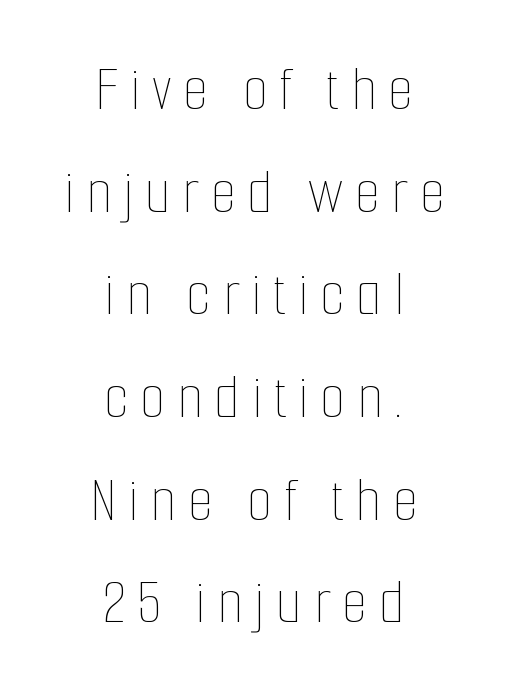
Q: Is the text bold? A: No.
Q: Is the text italic (slanted)? A: No, it is upright.
Q: Is the text underlined? A: No.
Q: How is the paragraph aligned? A: Centered.
Q: Is the spacing between lines tight, normal or loose? A: Normal.
Q: Width (condensed, normal, or wide)? A: Condensed.
Q: Stroke contrast? A: Low.
Q: x-height? A: Medium.
Q: Monospaced? A: No.
